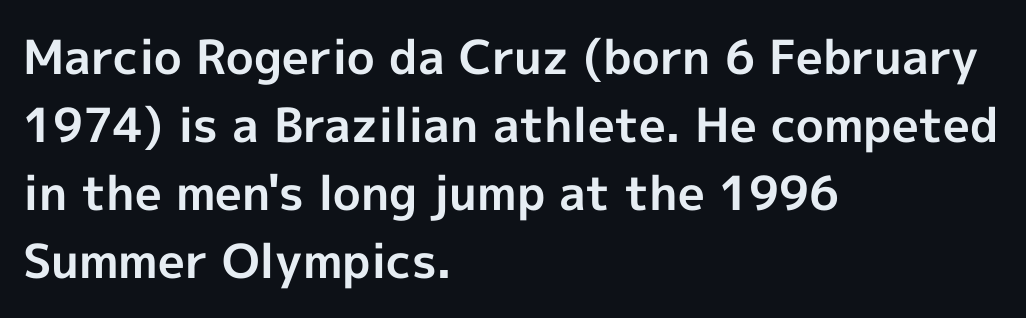
The image shows 47 px bold sans-serif type, upright; set left-aligned, normal line spacing (1.45x), normal letter spacing, not underlined; a medium x-height.
